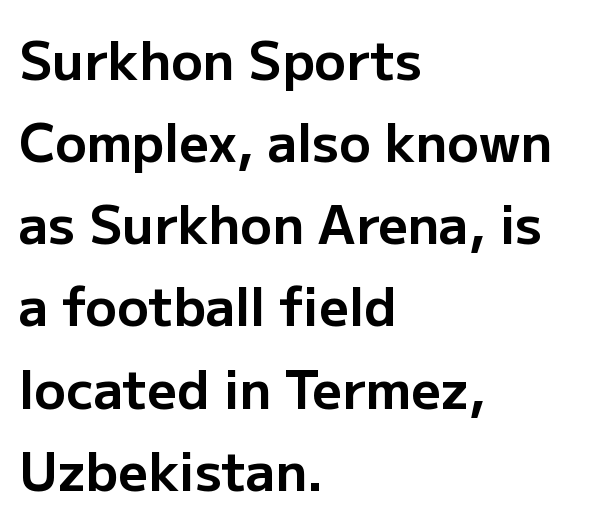
Q: Is the text bold? A: Yes.
Q: Is the text italic (slanted)? A: No, it is upright.
Q: Is the typeface a serif or a sans-serif typeface? A: Sans-serif.
Q: Is the text underlined? A: No.
Q: How is the paragraph aligned? A: Left-aligned.
Q: Is the spacing between letters normal or unusually wide? A: Normal.
Q: Is the spacing between lines tight, normal or loose? A: Normal.
Q: Width (condensed, normal, or wide)? A: Normal.
Q: Stroke contrast? A: Low.
Q: x-height? A: Medium.
Q: Monospaced? A: No.
